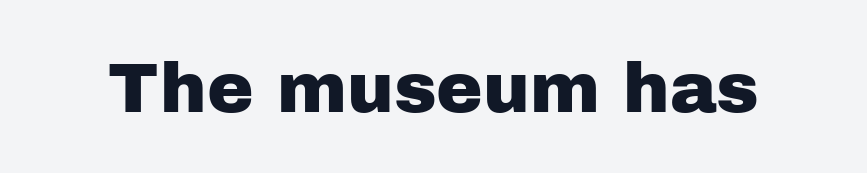
{"serif": "no", "italic": "no", "width": "normal", "stroke_contrast": "low", "x_height": "medium", "monospaced": "no", "underline": "no", "letter_spacing": "normal", "letter_spacing_em": 0.0, "glyph_px": 70}
